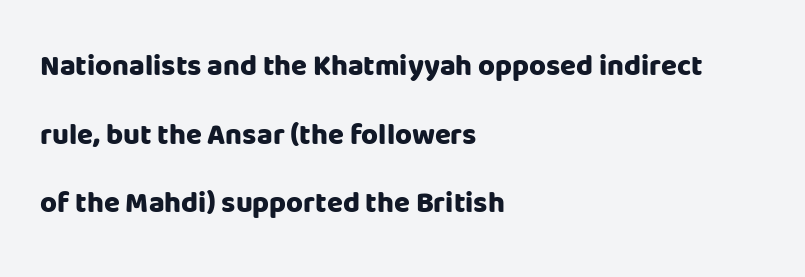
{"serif": "no", "italic": "no", "bold": "yes", "weight": "heavy", "width": "normal", "stroke_contrast": "low", "x_height": "large", "monospaced": "no", "underline": "no", "align": "left", "line_spacing": "loose", "line_spacing_ratio": 2.37, "letter_spacing": "normal", "letter_spacing_em": 0.0, "glyph_px": 29}
